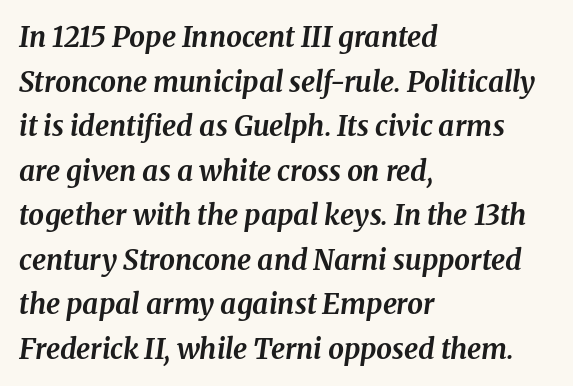
The letters advance in unequal steps, a hallmark of proportional type. Weight: bold. In terms of posture, this sample is oblique. The letterforms sit shoulder to shoulder at normal distance. Line spacing here is normal.
